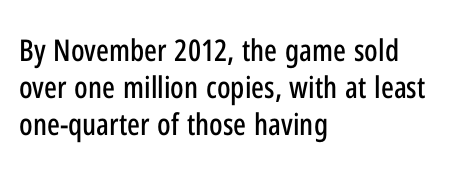
Short and long lines alike share a common starting point at left. These lines are rendered in a variable-pitch font. Clear beneath every line of the passage. The text was rendered using a sans face with plain stroke endings. Between one letter and the next there's only the usual sliver of space. This is the regular roman posture of the typeface.
